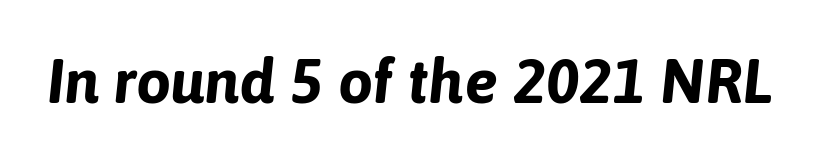
Q: Is the text bold? A: Yes.
Q: Is the text italic (slanted)? A: Yes, it leans right by about 6 degrees.
Q: Is the text underlined? A: No.
Q: Is the spacing between letters normal or unusually wide? A: Normal.
Q: Width (condensed, normal, or wide)? A: Normal.
Q: Stroke contrast? A: Low.
Q: x-height? A: Medium.
Q: Monospaced? A: No.
